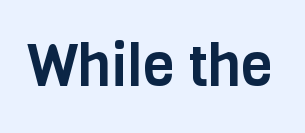
Honestly, the letter spacing is just normal — you wouldn't notice it. Varying glyph widths throughout — classic text-font behaviour. No italicization has been applied; the sample stays upright. The rendering shows plain stroke endings on the letterforms — a sans-serif design. Has an underline been added? It has not.
